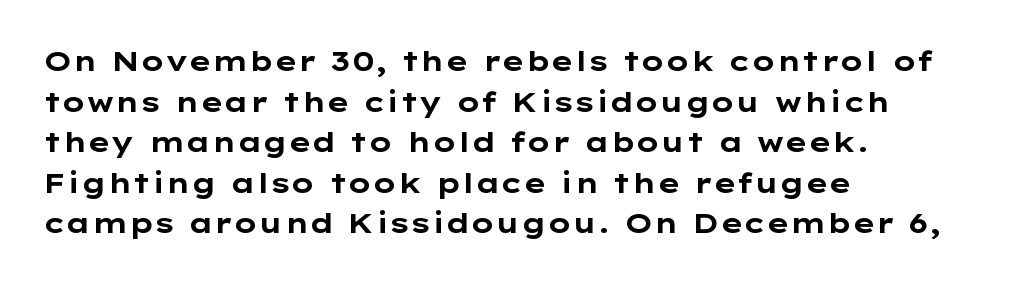
The image shows 28 px bold, wide sans-serif type, upright; set left-aligned, normal line spacing (1.45x), normal letter spacing, not underlined; low stroke contrast and a medium x-height.
